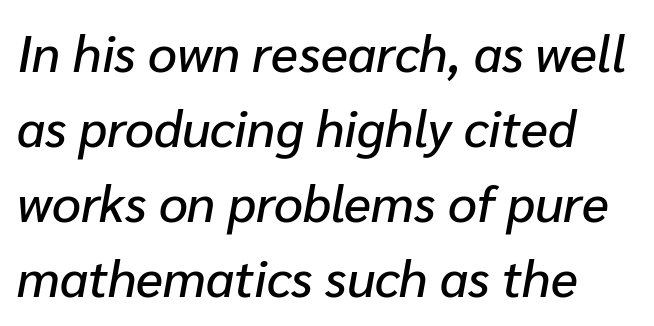
Q: Is the text italic (slanted)? A: Yes, it leans right by about 10 degrees.
Q: Is the text underlined? A: No.
Q: Is the spacing between letters normal or unusually wide? A: Normal.
Q: Is the spacing between lines tight, normal or loose? A: Normal.
Q: Width (condensed, normal, or wide)? A: Normal.
Q: Stroke contrast? A: Low.
Q: x-height? A: Medium.
Q: Monospaced? A: No.
